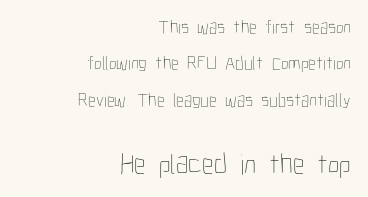
These glyphs show unthickened strokes, regular width or finer. The specimen reads as upright at a glance. Note the varied advance widths — an 'i' is clearly narrower than an 'm'. This sample is right-justified, so line beginnings fall wherever the words allow. The designer gave the closing block more size than the opening block.
